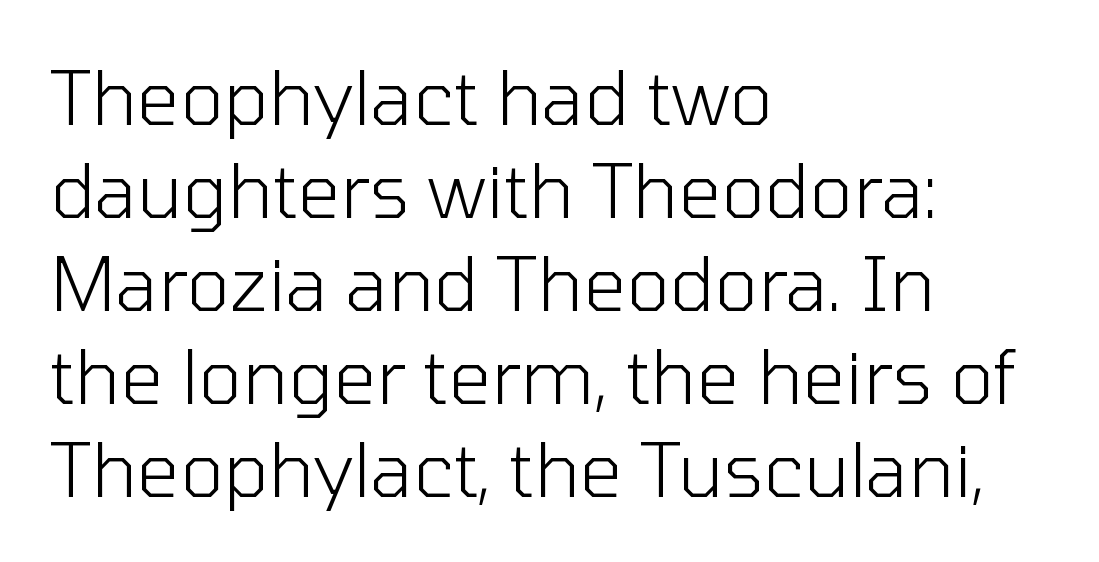
Q: Is the text bold? A: No.
Q: Is the text italic (slanted)? A: No, it is upright.
Q: Is the typeface a serif or a sans-serif typeface? A: Sans-serif.
Q: Is the text underlined? A: No.
Q: How is the paragraph aligned? A: Left-aligned.
Q: Is the spacing between letters normal or unusually wide? A: Normal.
Q: Width (condensed, normal, or wide)? A: Normal.
Q: Stroke contrast? A: Low.
Q: x-height? A: Medium.
Q: Monospaced? A: No.
